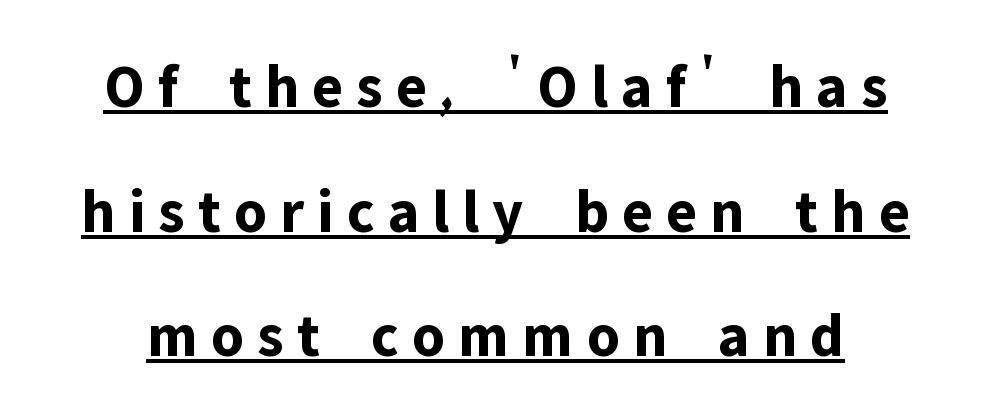
The image shows 62 px bold sans-serif type, upright; set centered, loose line spacing (2.01x), unusually wide letter spacing (+0.21 em), underlined; low stroke contrast and a medium x-height.
